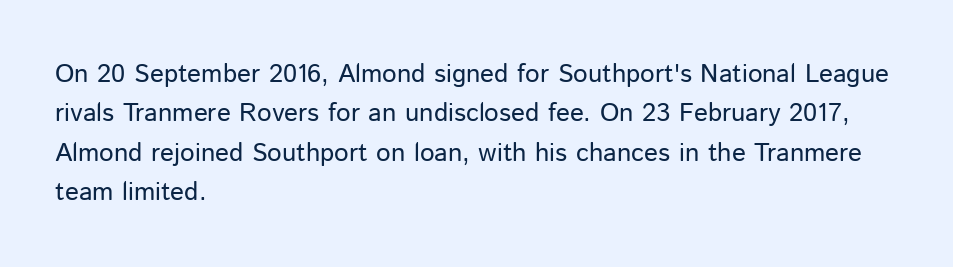
{"italic": "no", "bold": "no", "underline": "no", "align": "left", "line_spacing": "normal", "line_spacing_ratio": 1.51, "letter_spacing": "normal", "letter_spacing_em": 0.0, "glyph_px": 26}
